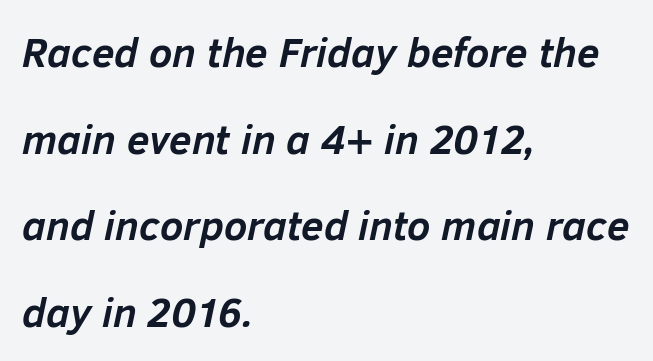
The image shows 41 px semibold type, italic (leaning right); set left-aligned, loose line spacing (2.11x), normal letter spacing, not underlined; low stroke contrast and a medium x-height.
